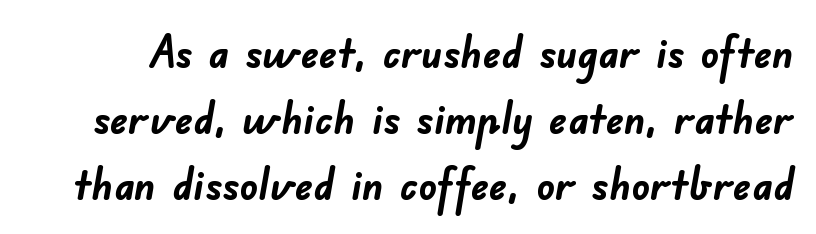
How would I describe the line gaps? Plain and ordinary. Grotesque or geometric, the face here clearly has no serifs. Looks like regular typesetting: each glyph gets only the width it needs. You could call the tracking neutral — neither tight nor loose. Students, this is bold: see how much ink each stroke carries.
